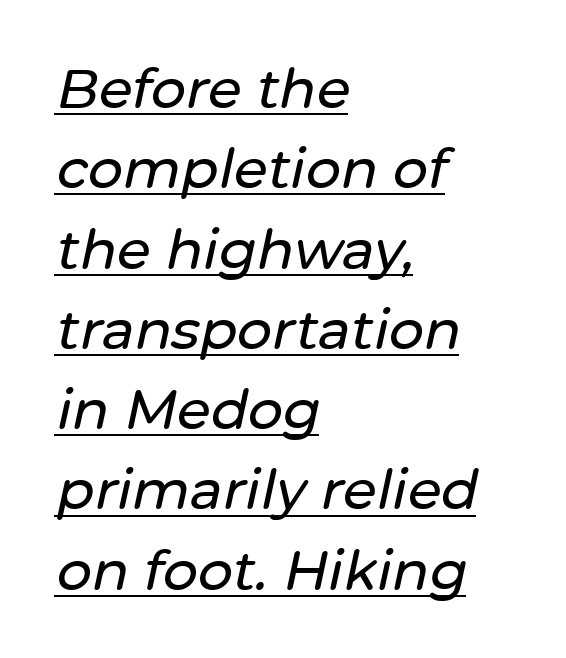
{"italic": "yes", "lean": "right", "slant_degrees": 12, "width": "normal", "stroke_contrast": "low", "x_height": "medium", "monospaced": "no", "underline": "yes", "align": "left", "line_spacing": "normal", "line_spacing_ratio": 1.46, "letter_spacing": "normal", "letter_spacing_em": 0.0, "glyph_px": 55}
